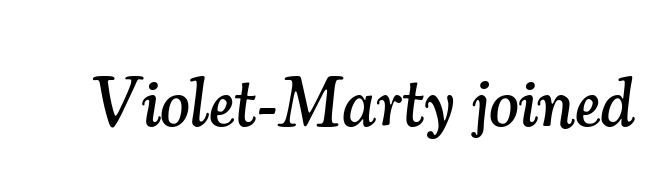
The image shows 70 px serif type, italic (leaning right); set normal letter spacing, not underlined; medium stroke contrast and a small x-height.
